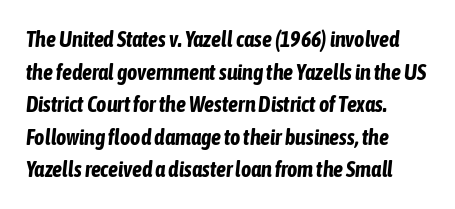
The image shows 22 px bold type, italic (leaning right); set left-aligned, normal line spacing (1.48x), normal letter spacing, not underlined.
